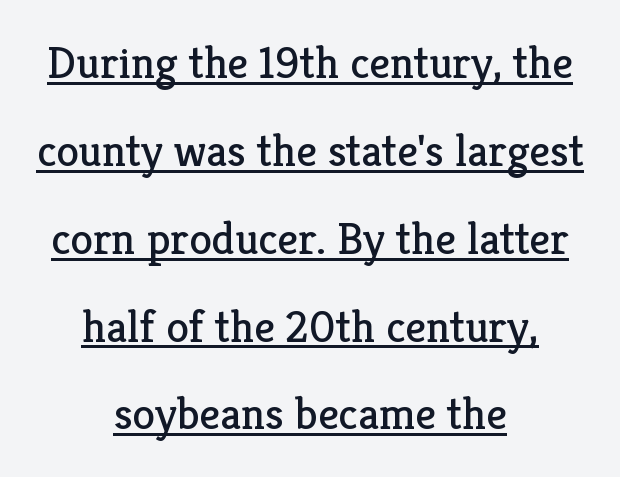
The image shows 46 px regular-weight serif type, upright; set centered, loose line spacing (1.91x), normal letter spacing, underlined; low stroke contrast and a medium x-height.
